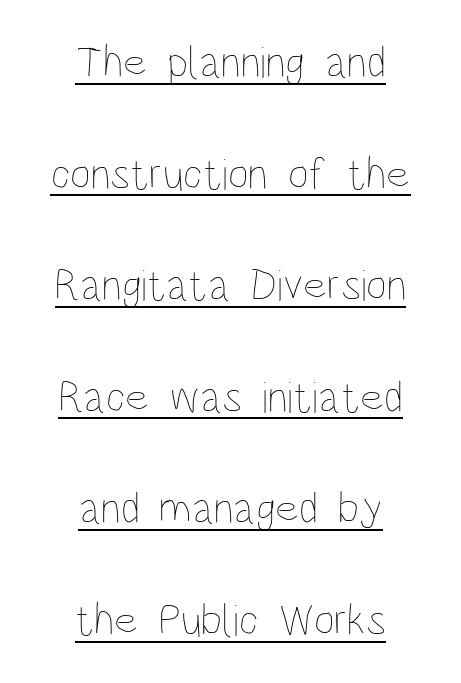
The image shows 45 px thin, condensed type, upright; set centered, loose line spacing (2.48x), normal letter spacing, underlined; low stroke contrast and a large x-height.
